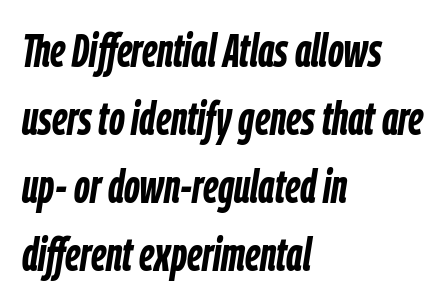
The face used here is proportionally spaced, like ordinary book or web type. This is heavy type, rendered in bold. Type without underlining. In terms of posture, this sample is oblique. Quick note: interline space is typical.
